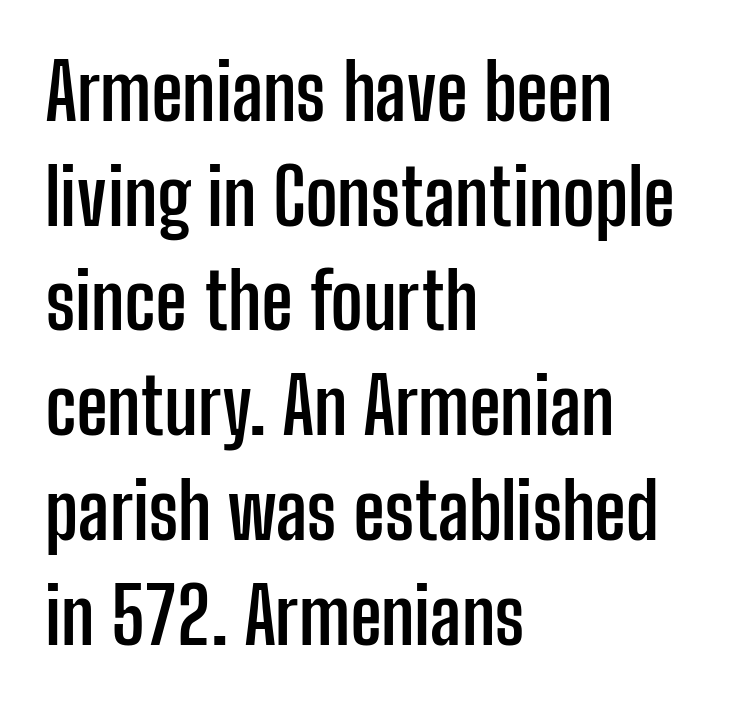
The image shows 77 px semibold, condensed sans-serif type, upright; set left-aligned, normal line spacing (1.36x), normal letter spacing, not underlined; low stroke contrast and a medium x-height.
